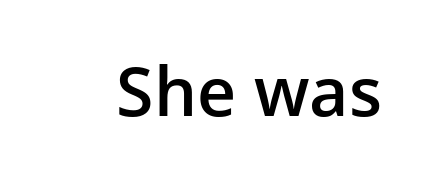
In terms of letterform style, serifs are entirely absent. Decoration check: the copy has no underline. There is no visible air inserted between adjacent glyphs. Spacing verdict: proportional, widths tailored to each character. Notice how the stems are strictly vertical — no italics here.
